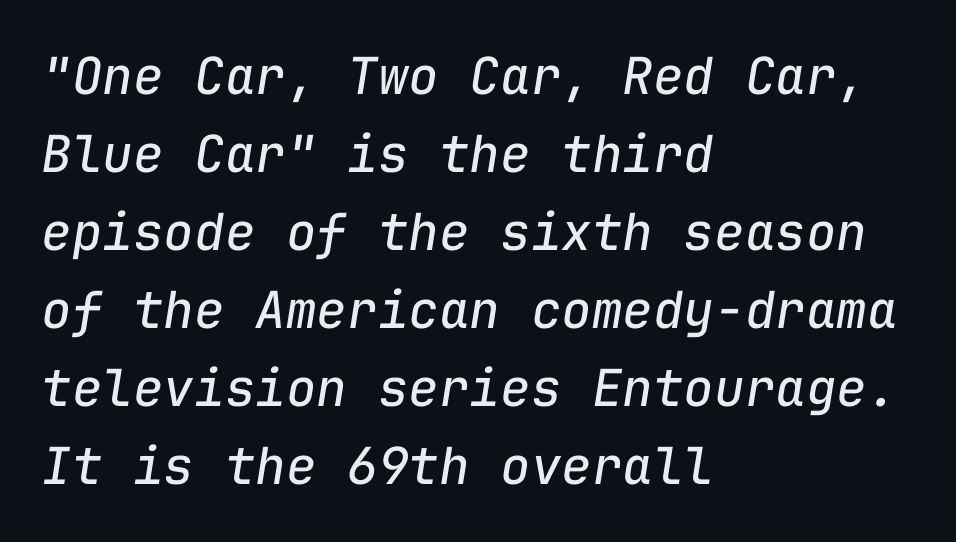
The weight would be labelled regular, book, light, or lighter still. Short note: letters normally spaced. The lines in this sample share a left origin and differ only in where they stop. Glance below the letters and you will spot only blank space.
